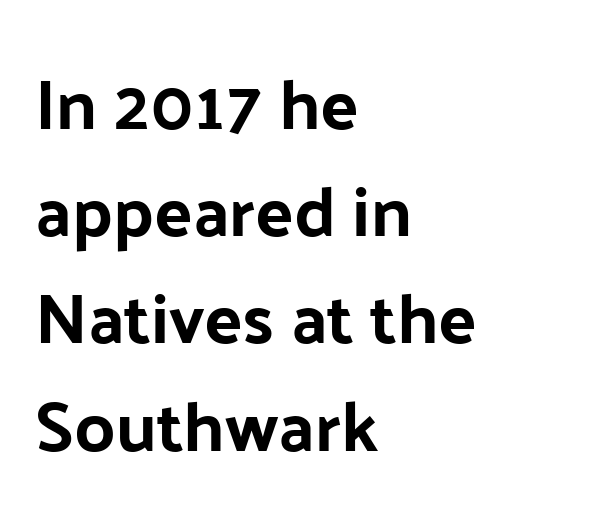
{"serif": "no", "italic": "no", "bold": "yes", "weight": "bold", "width": "normal", "stroke_contrast": "low", "x_height": "medium", "monospaced": "no", "underline": "no", "align": "left", "line_spacing": "normal", "line_spacing_ratio": 1.51, "letter_spacing": "normal", "letter_spacing_em": 0.0, "glyph_px": 71}
